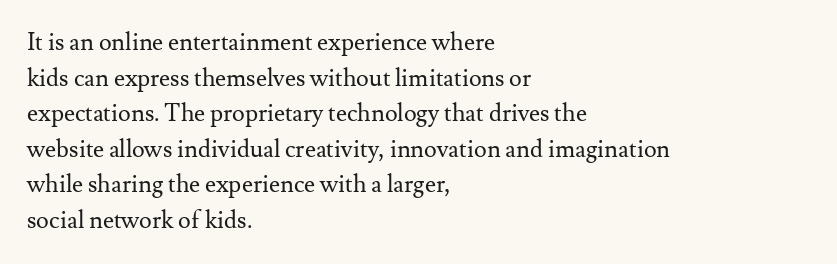
No italicization has been applied; the sample stays upright. Each line starts at the same left margin while the right side varies. Weight: regular or lighter. Compared with typical paragraphs, the rows here are spaced about the same. No extra tracking has been applied to these lines. Any mark beneath the type? The region is blank.
